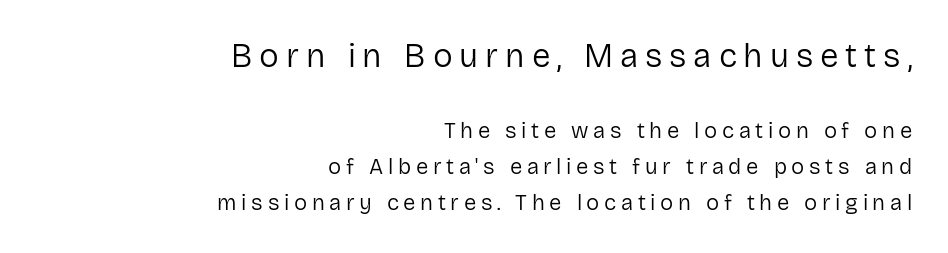
{"serif": "no", "italic": "no", "bold": "no", "weight": "regular", "width": "normal", "stroke_contrast": "low", "x_height": "medium", "monospaced": "no", "underline": "no", "align": "right", "line_spacing": "normal", "line_spacing_ratio": 1.65, "letter_spacing": "wide", "letter_spacing_em": 0.21, "larger_block": "first", "size_ratio": 1.5, "glyph_px": 33}
